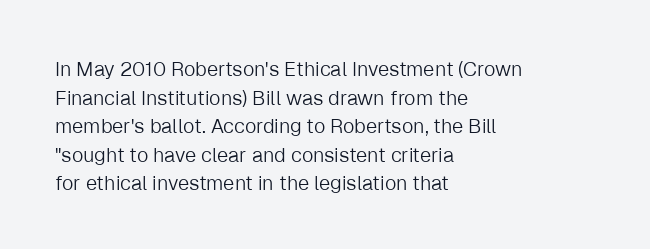
Honestly, the letter spacing is just normal — you wouldn't notice it. Every row of glyphs begins at an identical x-position on the left. The lettering holds an erect, upright posture throughout. A typesetter would call this leading conventional body-copy spacing.
